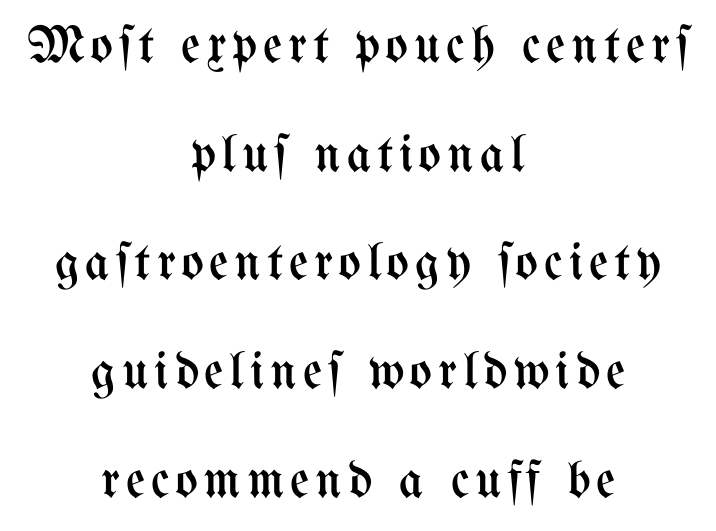
{"italic": "no", "bold": "no", "weight": "regular", "width": "condensed", "stroke_contrast": "medium", "x_height": "medium", "monospaced": "no", "underline": "no", "align": "center", "line_spacing": "loose", "line_spacing_ratio": 2.05, "glyph_px": 53}
